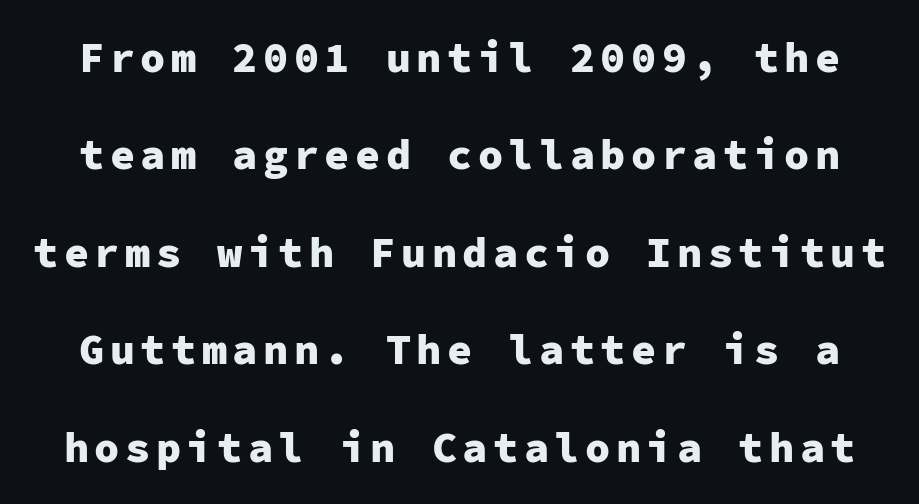
Q: Is the text bold? A: Yes.
Q: Is the text italic (slanted)? A: No, it is upright.
Q: Is the typeface a serif or a sans-serif typeface? A: Sans-serif.
Q: Is the text underlined? A: No.
Q: Is the spacing between lines tight, normal or loose? A: Loose.
Q: Width (condensed, normal, or wide)? A: Normal.
Q: Stroke contrast? A: Low.
Q: x-height? A: Medium.
Q: Monospaced? A: Yes.
